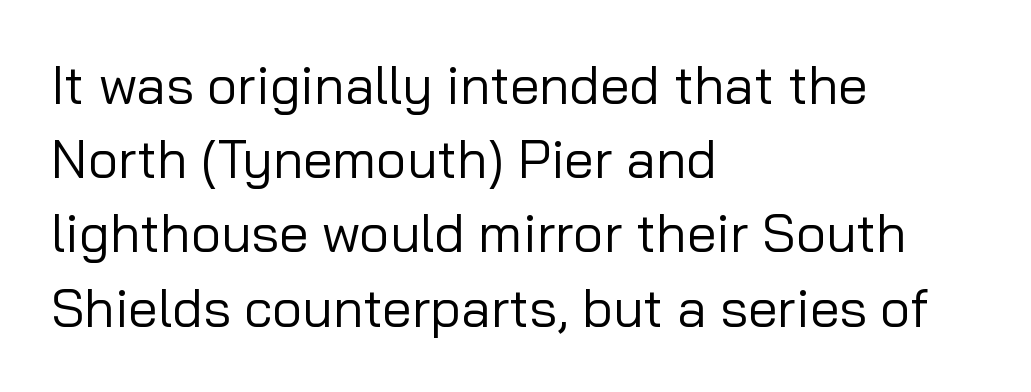
Q: Is the text bold? A: No.
Q: Is the text italic (slanted)? A: No, it is upright.
Q: Is the typeface a serif or a sans-serif typeface? A: Sans-serif.
Q: Is the text underlined? A: No.
Q: How is the paragraph aligned? A: Left-aligned.
Q: Is the spacing between letters normal or unusually wide? A: Normal.
Q: Is the spacing between lines tight, normal or loose? A: Normal.
Q: Width (condensed, normal, or wide)? A: Normal.
Q: Stroke contrast? A: Low.
Q: x-height? A: Medium.
Q: Monospaced? A: No.
